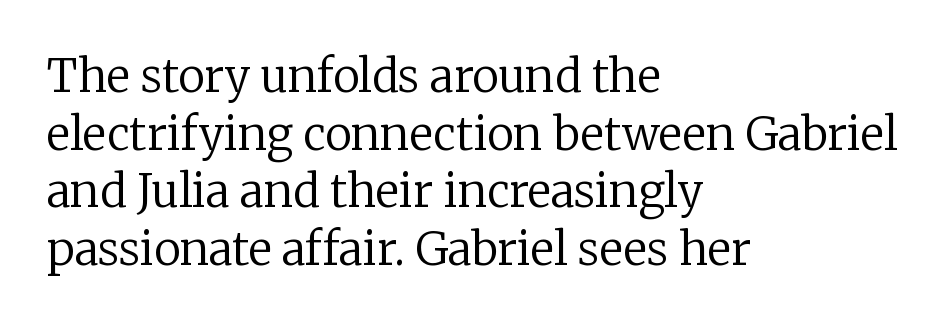
{"serif": "yes", "italic": "no", "bold": "no", "weight": "regular", "width": "normal", "stroke_contrast": "low", "x_height": "medium", "monospaced": "no", "underline": "no", "align": "left", "line_spacing": "normal", "line_spacing_ratio": 1.28, "letter_spacing": "normal", "letter_spacing_em": 0.0, "glyph_px": 45}
